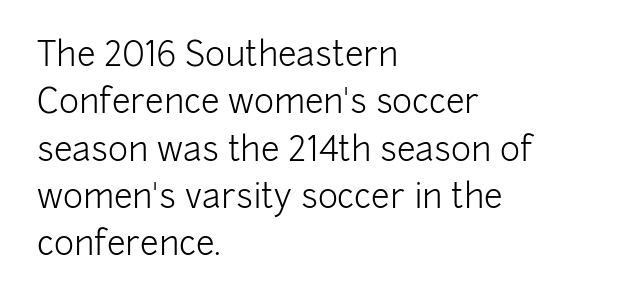
The image shows 34 px light sans-serif type, upright; set left-aligned, normal line spacing (1.39x), normal letter spacing, not underlined; low stroke contrast and a medium x-height.
